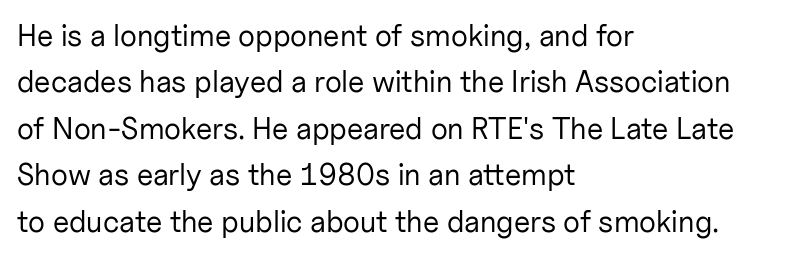
The image shows 30 px regular-weight sans-serif type, upright; set left-aligned, normal line spacing (1.55x), normal letter spacing, not underlined; low stroke contrast and a medium x-height.
